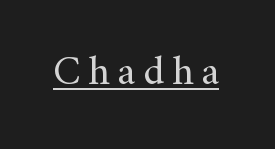
The image shows 41 px regular-weight serif type, upright; set underlined; medium stroke contrast and a small x-height.
